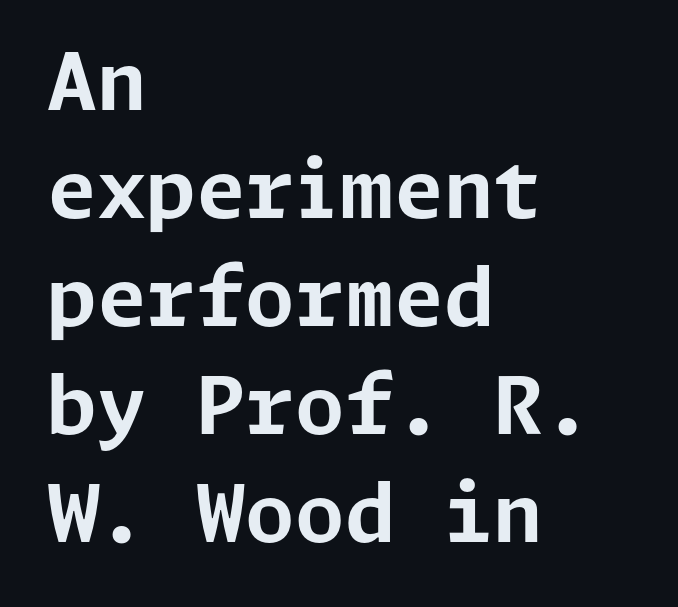
{"serif": "no", "italic": "no", "bold": "yes", "weight": "bold", "width": "normal", "stroke_contrast": "low", "x_height": "medium", "underline": "no", "align": "left", "line_spacing": "normal", "line_spacing_ratio": 1.35, "letter_spacing": "normal", "letter_spacing_em": 0.0, "glyph_px": 80}
